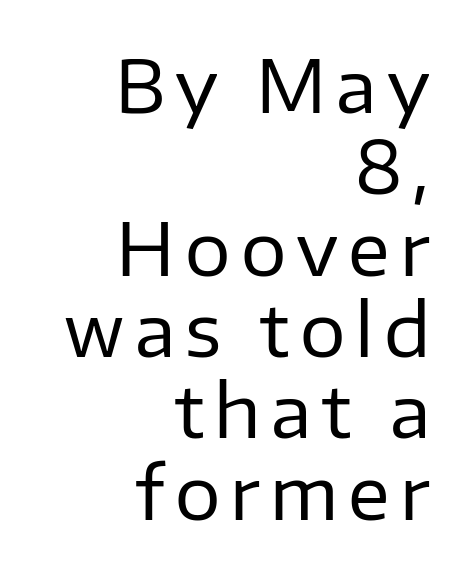
Horizontally, the lines are justified to the trailing edge only. To sum up the face: it is a sans, with no serifs. Line spacing here is tight. Stroke mass is kept to a normal reading level or below. A bare baseline throughout the passage. Ascenders rise straight up at ninety degrees.
